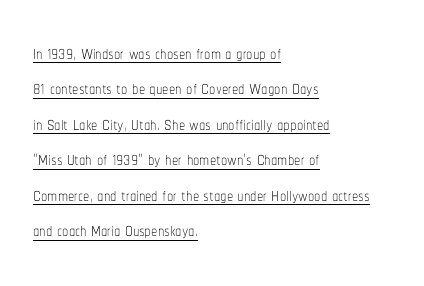
{"italic": "no", "bold": "no", "underline": "yes", "align": "left", "line_spacing": "normal", "line_spacing_ratio": 1.42, "letter_spacing": "normal", "letter_spacing_em": 0.0, "glyph_px": 25}
